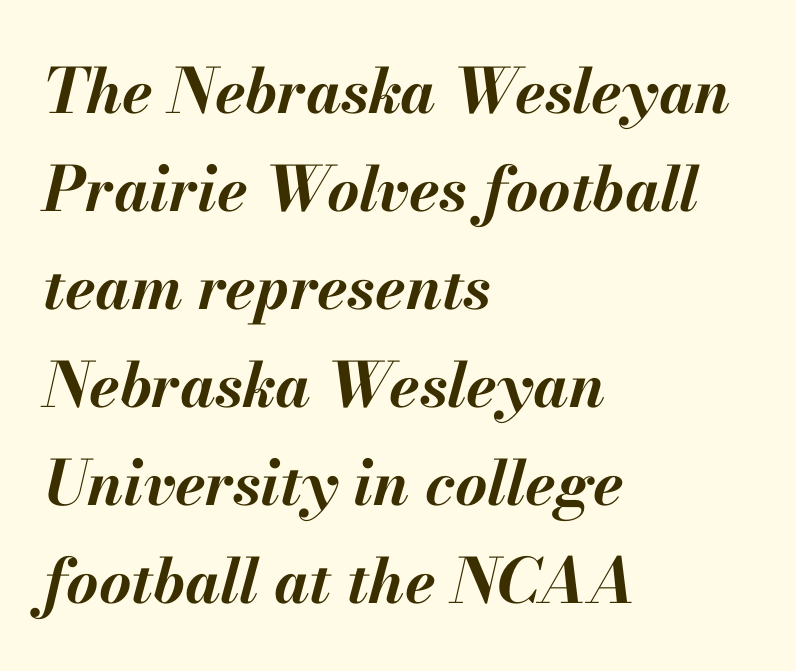
The face used here has a pronounced slope to its letters. A clean baseline with only descenders dipping below it. In terms of leading, this rendering sits right in the middle. Varying glyph widths throughout — classic text-font behaviour.
